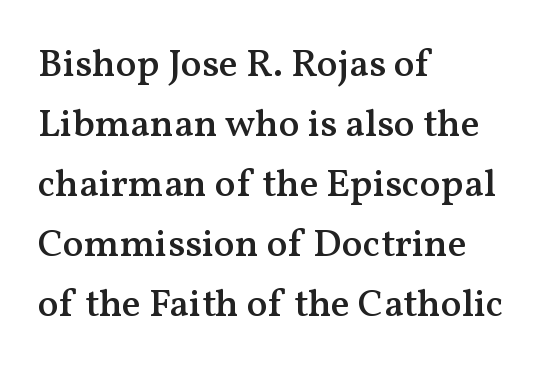
Slightly chunky letters — semibold, I'd say, not full bold. The glyphs are unaccompanied by any horizontal stroke below them. The paragraph shown leans on its left margin. Inter-character spacing is left at the font's built-in metrics. Character widths vary here, with narrow letters taking less room than wide ones. Type style note: has serifs.
